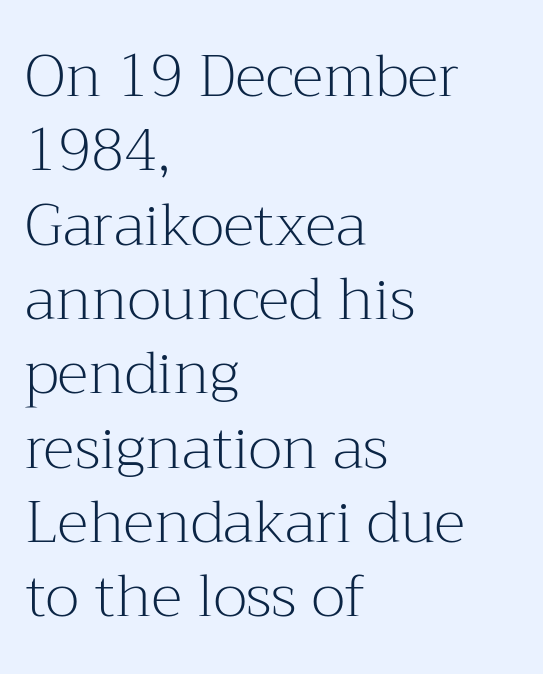
The image shows 59 px light serif type, upright; set left-aligned, normal line spacing (1.26x), normal letter spacing, not underlined; medium stroke contrast and a medium x-height.
